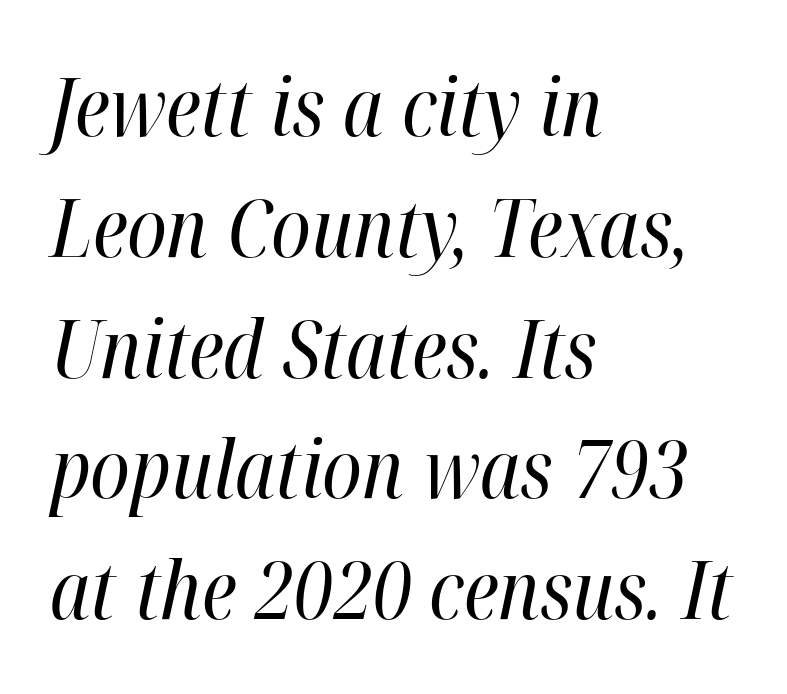
{"italic": "yes", "lean": "right", "slant_degrees": 12, "bold": "no", "weight": "regular", "width": "condensed", "stroke_contrast": "high", "x_height": "medium", "monospaced": "no", "underline": "no", "align": "left", "line_spacing": "normal", "line_spacing_ratio": 1.51, "letter_spacing": "normal", "letter_spacing_em": 0.0, "glyph_px": 80}
